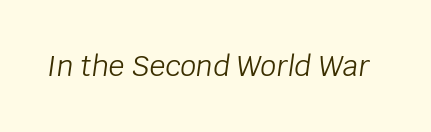
The image shows 28 px light type, italic (leaning right); set normal letter spacing, not underlined; low stroke contrast and a large x-height.
